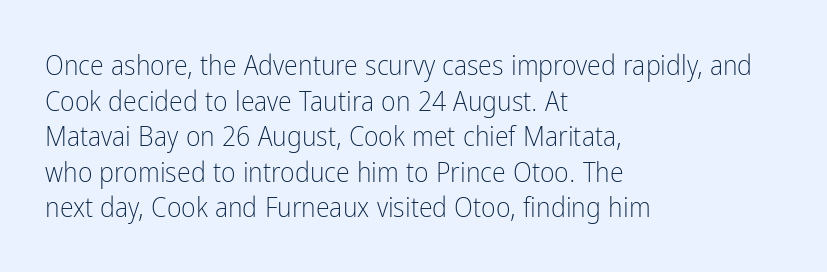
Are there feet on the stems? There aren't — it's a sans. Weight class: somewhere from thin through regular. If you drew a ruler down the left edge, every line would touch it. This block has exactly the height ordinary leading produces. When letters stand straight like this, we call the style roman or upright.
